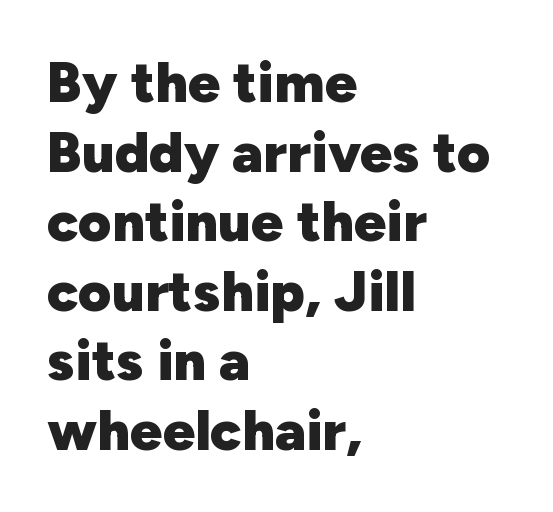
The image shows 57 px heavy sans-serif type, upright; set left-aligned, line spacing 1.22x, normal letter spacing, not underlined; low stroke contrast and a medium x-height.
